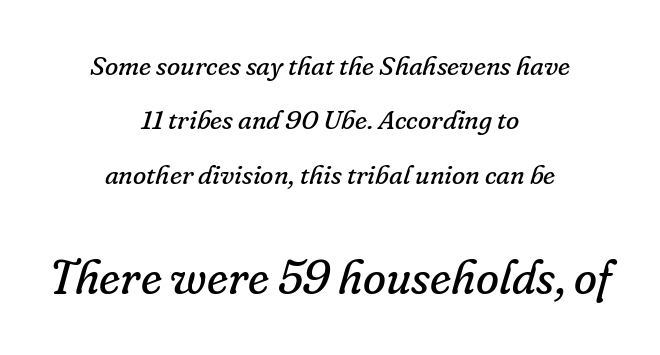
The image shows 47 px regular-weight serif type, italic (leaning right); set centered, loose line spacing (2.01x), normal letter spacing, not underlined; the second (bottom) block is 1.74x larger; low stroke contrast and a small x-height.
